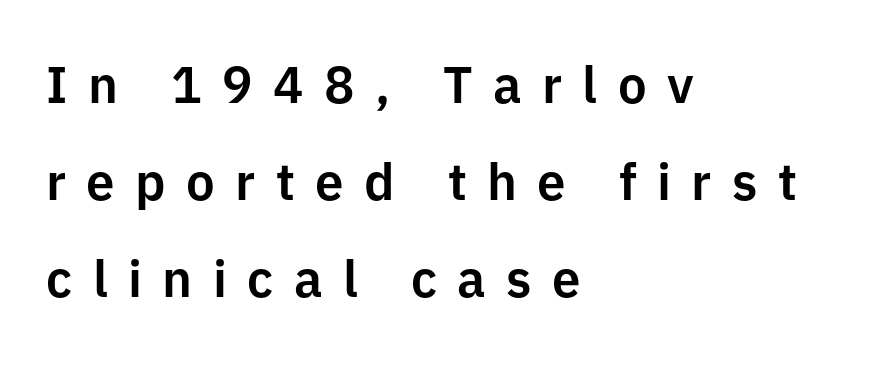
If you drew a ruler down the left edge, every line would touch it. Anything drawn beneath the words? Only blank space. The leading is generous, giving the passage an open texture. The face used here is rendered with a markedly widened letterfit. Do the letters lean? They stand straight. Examine the stroke ends and you'll find no serifs.
